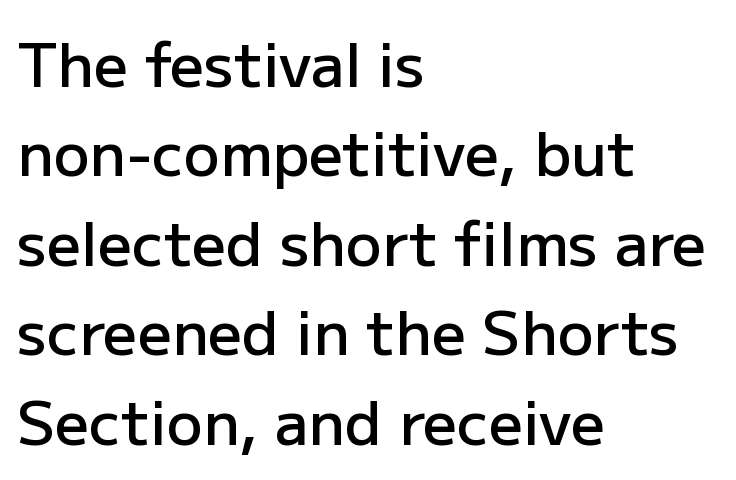
Characters follow at the spacing the type designer built in. The characters look somewhat weighty, a semibold short of true bold. The specimen reads as upright at a glance. Compared with typical paragraphs, the rows here are spaced about the same. The paragraph shown leans on its left margin. Proportional: the letters do not fall into vertical columns.
